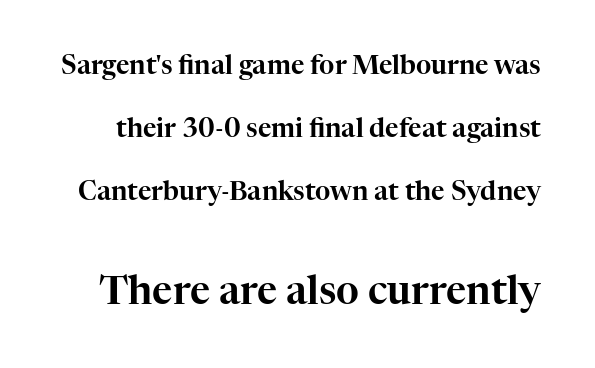
Q: Is the text italic (slanted)? A: No, it is upright.
Q: Is the typeface a serif or a sans-serif typeface? A: Serif.
Q: Is the text underlined? A: No.
Q: Is the spacing between letters normal or unusually wide? A: Normal.
Q: Is the spacing between lines tight, normal or loose? A: Loose.
Q: Which block of text is set in a larger size, the first (top) or the second (bottom)? A: The second (bottom) one.
Q: Width (condensed, normal, or wide)? A: Normal.
Q: Stroke contrast? A: High.
Q: x-height? A: Medium.
Q: Monospaced? A: No.
